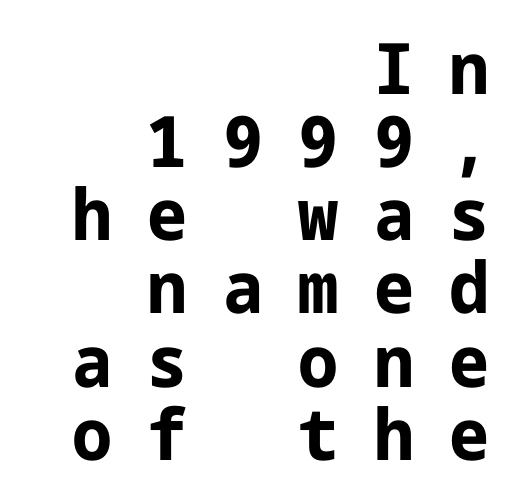
{"serif": "no", "italic": "no", "bold": "yes", "weight": "bold", "width": "normal", "stroke_contrast": "low", "x_height": "medium", "underline": "no", "align": "right", "line_spacing": "tight", "line_spacing_ratio": 1.03, "letter_spacing": "wide", "letter_spacing_em": 0.5, "glyph_px": 71}
